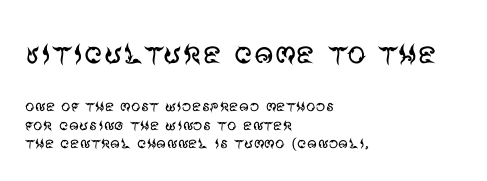
These lines are rendered in a variable-pitch font. These glyphs show unthickened strokes, regular width or finer. The rendering anchors every line to the left-hand side. Very little white space separates one row of letters from the next. Honestly, the letter spacing is just normal — you wouldn't notice it.
